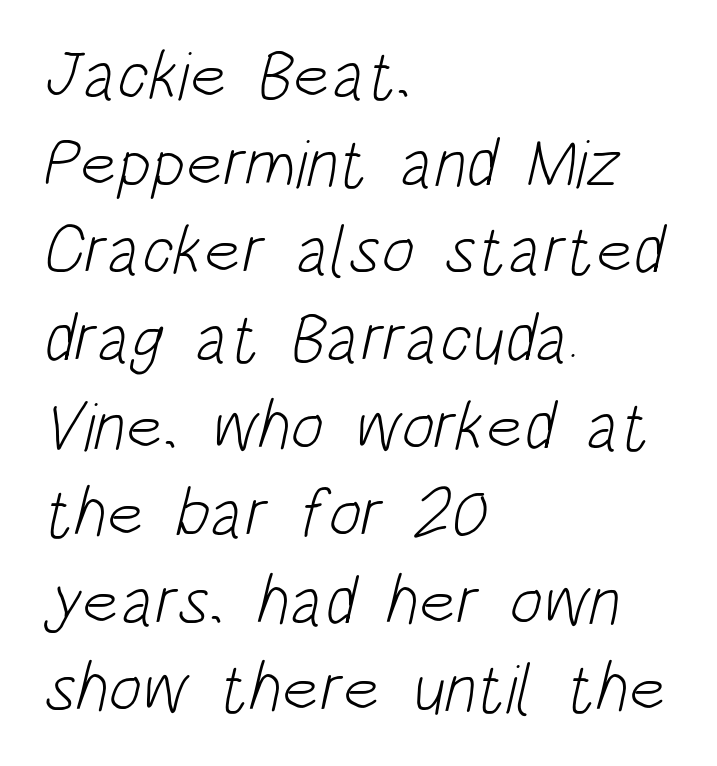
The image shows 69 px light, condensed sans-serif type; set left-aligned, normal line spacing (1.27x), normal letter spacing, not underlined; low stroke contrast and a large x-height.
